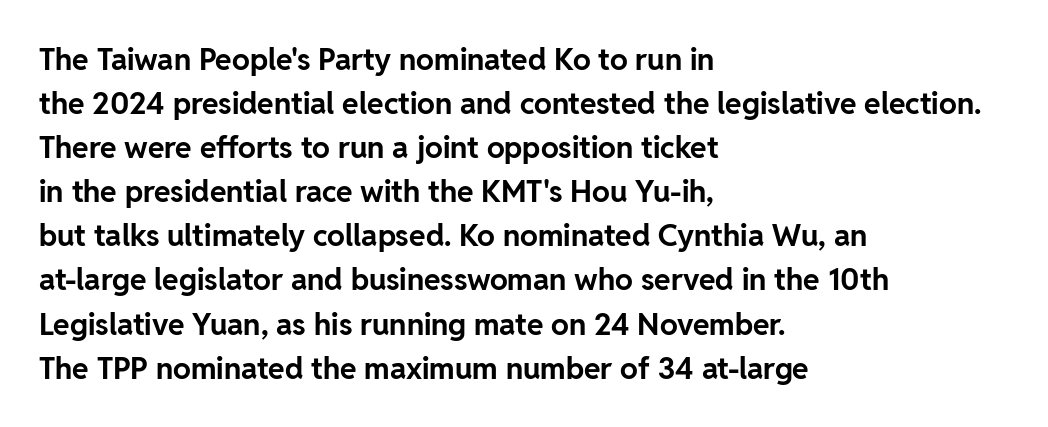
Only glyphs here, with clear space below each row. Compared with typical body copy, the letter spacing here is the same. In terms of weight, the rendering is a true, heavy bold. Does the type have serifs? No, each stem ends abruptly. The letters stand upright; this is a roman face.
